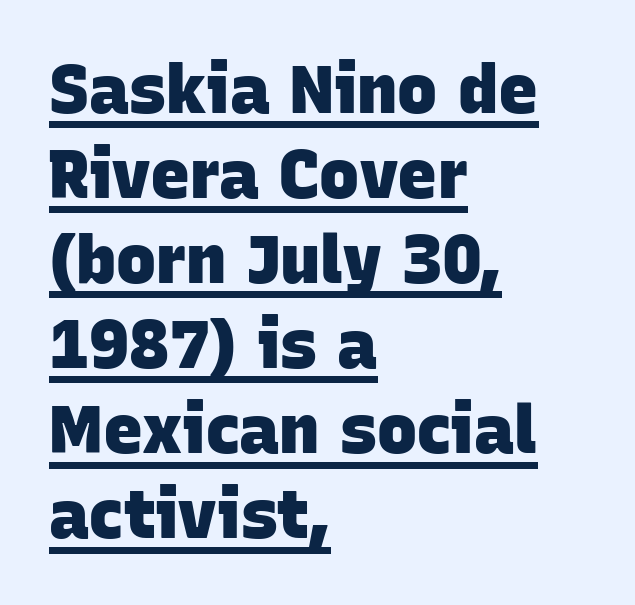
{"serif": "no", "bold": "yes", "weight": "heavy", "width": "normal", "stroke_contrast": "low", "x_height": "large", "monospaced": "no", "underline": "yes", "align": "left", "line_spacing": "normal", "line_spacing_ratio": 1.27, "letter_spacing": "normal", "letter_spacing_em": 0.0, "glyph_px": 67}
